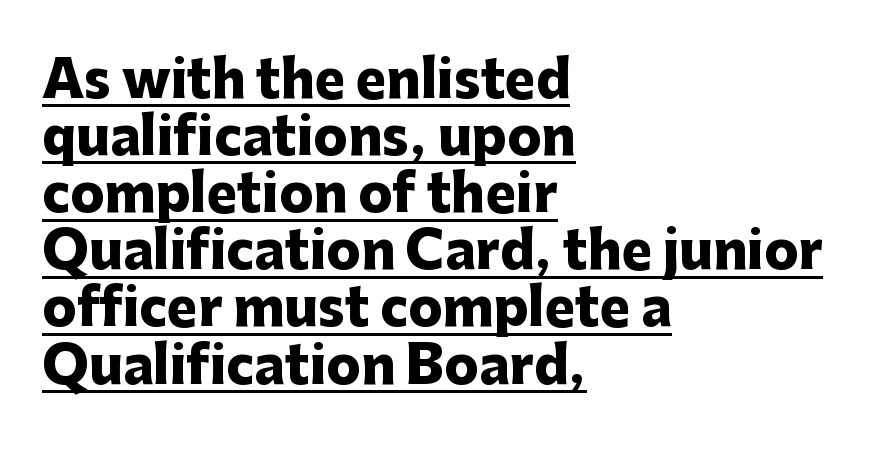
Q: Is the text bold? A: Yes.
Q: Is the text italic (slanted)? A: No, it is upright.
Q: Is the typeface a serif or a sans-serif typeface? A: Sans-serif.
Q: Is the text underlined? A: Yes.
Q: How is the paragraph aligned? A: Left-aligned.
Q: Is the spacing between letters normal or unusually wide? A: Normal.
Q: Is the spacing between lines tight, normal or loose? A: Tight.
Q: Width (condensed, normal, or wide)? A: Normal.
Q: Stroke contrast? A: Low.
Q: x-height? A: Medium.
Q: Monospaced? A: No.
